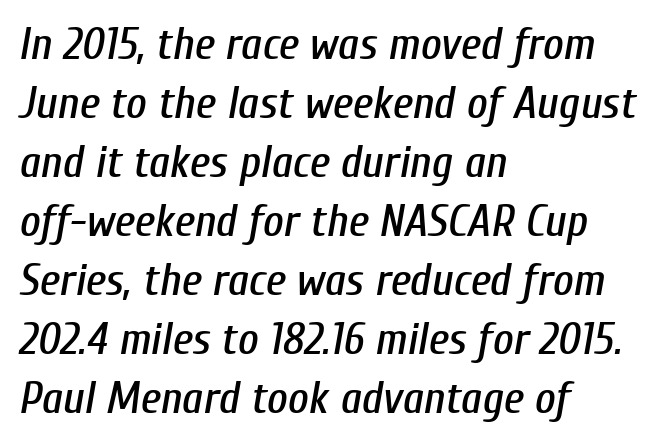
{"italic": "yes", "lean": "right", "slant_degrees": 10, "width": "condensed", "stroke_contrast": "low", "x_height": "medium", "monospaced": "no", "underline": "no", "align": "left", "line_spacing": "normal", "line_spacing_ratio": 1.31, "letter_spacing": "normal", "letter_spacing_em": 0.0, "glyph_px": 45}
